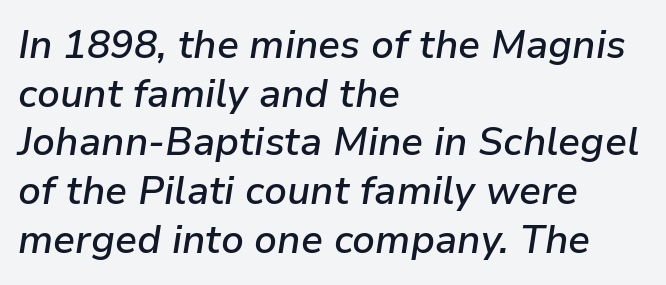
{"italic": "yes", "lean": "right", "slant_degrees": 9, "bold": "semi", "weight": "semibold", "width": "normal", "stroke_contrast": "low", "x_height": "medium", "monospaced": "no", "underline": "no", "align": "left", "line_spacing": "normal", "line_spacing_ratio": 1.25, "letter_spacing": "normal", "letter_spacing_em": 0.0, "glyph_px": 39}
